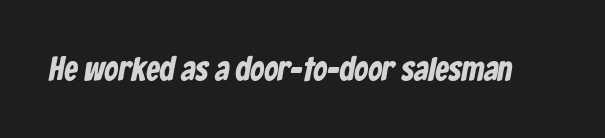
Q: Is the typeface a serif or a sans-serif typeface? A: Sans-serif.
Q: Is the text underlined? A: No.
Q: Is the spacing between letters normal or unusually wide? A: Normal.
Q: Width (condensed, normal, or wide)? A: Condensed.
Q: Stroke contrast? A: Low.
Q: x-height? A: Medium.
Q: Monospaced? A: No.
